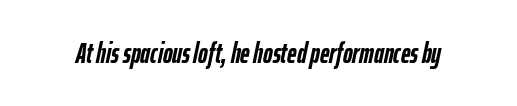
The image shows 29 px semibold, condensed type, italic (leaning right); set normal letter spacing, not underlined; low stroke contrast and a medium x-height.
